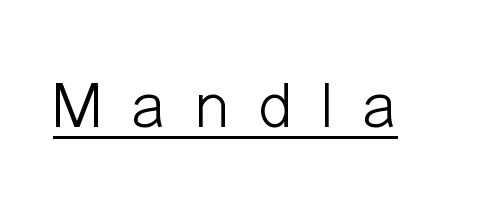
{"serif": "no", "italic": "no", "bold": "no", "weight": "light", "width": "condensed", "stroke_contrast": "low", "x_height": "medium", "monospaced": "no", "underline": "yes", "letter_spacing": "wide", "letter_spacing_em": 0.44, "glyph_px": 67}
